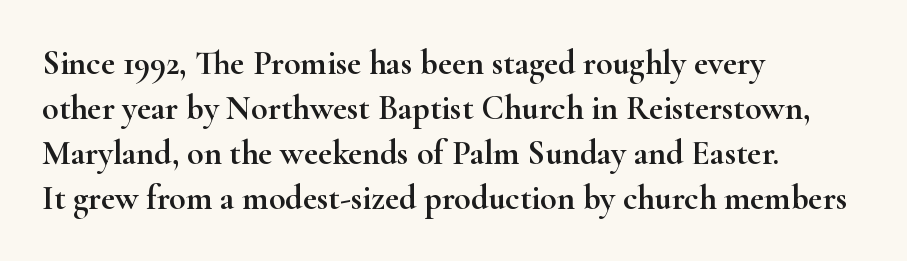
Q: Is the text italic (slanted)? A: No, it is upright.
Q: Is the typeface a serif or a sans-serif typeface? A: Serif.
Q: Is the text underlined? A: No.
Q: How is the paragraph aligned? A: Left-aligned.
Q: Is the spacing between letters normal or unusually wide? A: Normal.
Q: Is the spacing between lines tight, normal or loose? A: Normal.
Q: Width (condensed, normal, or wide)? A: Wide.
Q: Stroke contrast? A: High.
Q: x-height? A: Small.
Q: Monospaced? A: No.
